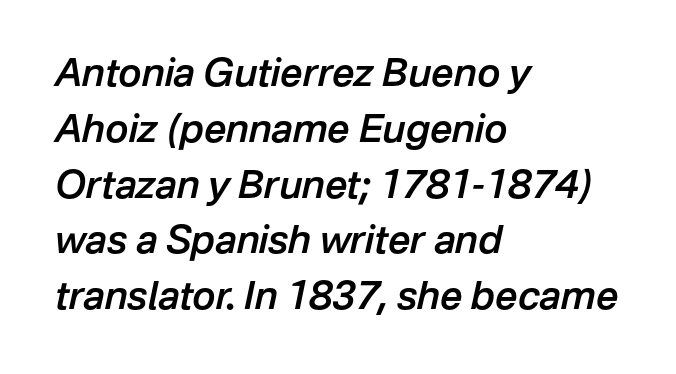
The strokes are fattened partway — semibold, not bold. The face used here is proportionally spaced, like ordinary book or web type. Students, observe: this is what conventionally led text looks like. Slant detected: the letters are inclined. Inter-character spacing is left at the font's built-in metrics.
